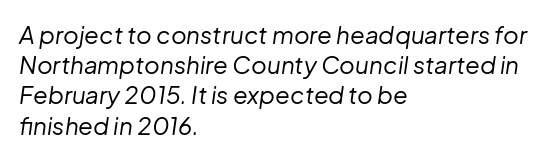
No extra ink here — the face is not bold. Every row of glyphs begins at an identical x-position on the left. Successive baselines arrive at the customary interval. Nothing unusual about the tracking: characters are spaced as the font intends. There's an unmistakable incline to the writing here. A clean baseline with only descenders dipping below it.
